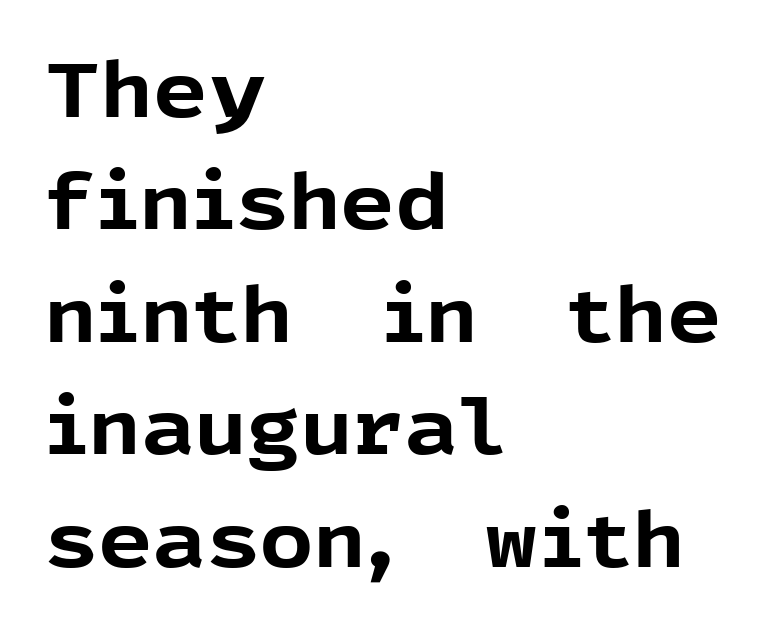
Characters follow at the spacing the type designer built in. Whoever set this chose a conventional vertical rhythm. These lines are rendered in a variable-pitch font. Pretty heavy lettering here — definitely bold.
